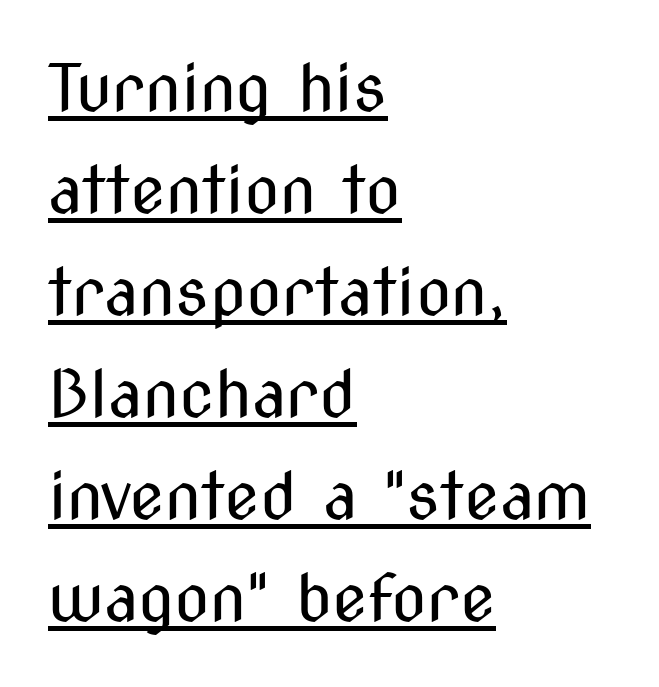
{"serif": "no", "italic": "no", "bold": "no", "weight": "regular", "width": "condensed", "stroke_contrast": "medium", "x_height": "medium", "monospaced": "no", "underline": "yes", "align": "left", "line_spacing": "normal", "line_spacing_ratio": 1.57, "letter_spacing": "normal", "letter_spacing_em": 0.0, "glyph_px": 65}
